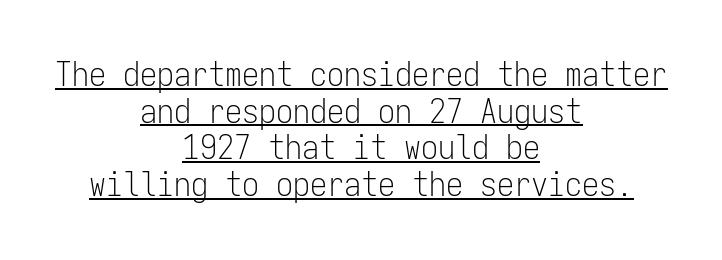
A typesetter would call this leading minimal, almost set solid. How are the letters spaced? Ordinarily, with no added tracking. Classification — sans serif. Do the letters lean? They stand straight. You can see a thin bar hugging the bottom of the glyphs. Where is the straight margin? There isn't one; the lines are centered.
